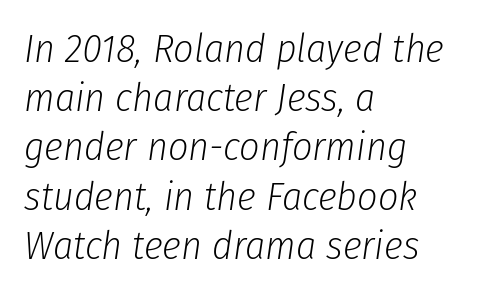
This reads as an unemphasized weight, regular at the heaviest. Observe the lean: these are italic letterforms. What stands out about the letter spacing? Nothing — it is the standard amount. Check the space under the baseline: it is left empty. All the whitespace from short lines collects on the right.
